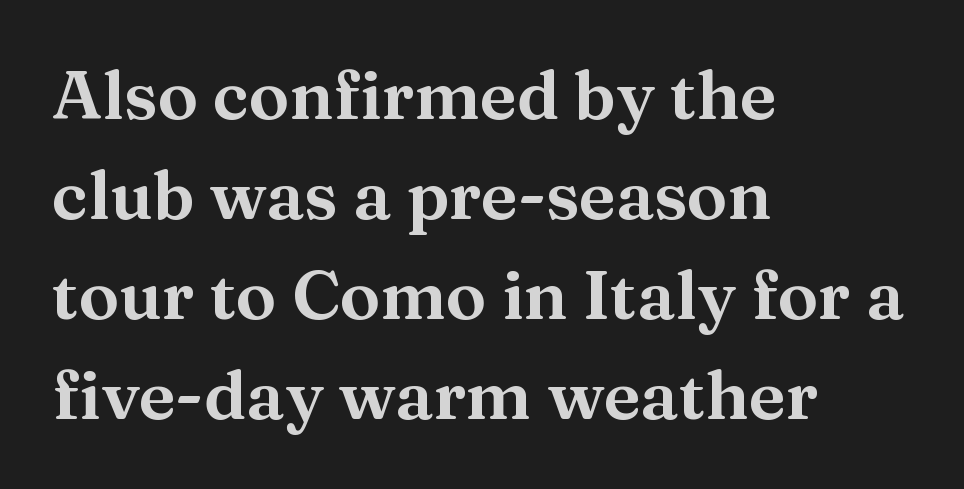
{"serif": "yes", "italic": "no", "width": "wide", "stroke_contrast": "medium", "x_height": "medium", "monospaced": "no", "underline": "no", "align": "left", "line_spacing": "normal", "line_spacing_ratio": 1.47, "letter_spacing": "normal", "letter_spacing_em": 0.0, "glyph_px": 68}
